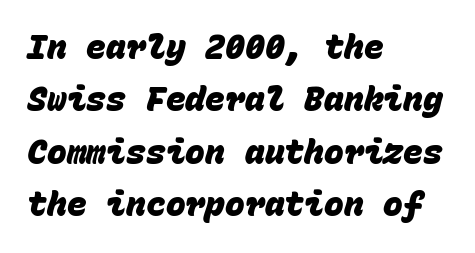
Q: Is the text bold? A: Yes.
Q: Is the typeface a serif or a sans-serif typeface? A: Sans-serif.
Q: Is the text underlined? A: No.
Q: How is the paragraph aligned? A: Left-aligned.
Q: Is the spacing between letters normal or unusually wide? A: Normal.
Q: Is the spacing between lines tight, normal or loose? A: Normal.
Q: Width (condensed, normal, or wide)? A: Normal.
Q: Stroke contrast? A: Low.
Q: x-height? A: Large.
Q: Monospaced? A: Yes.
